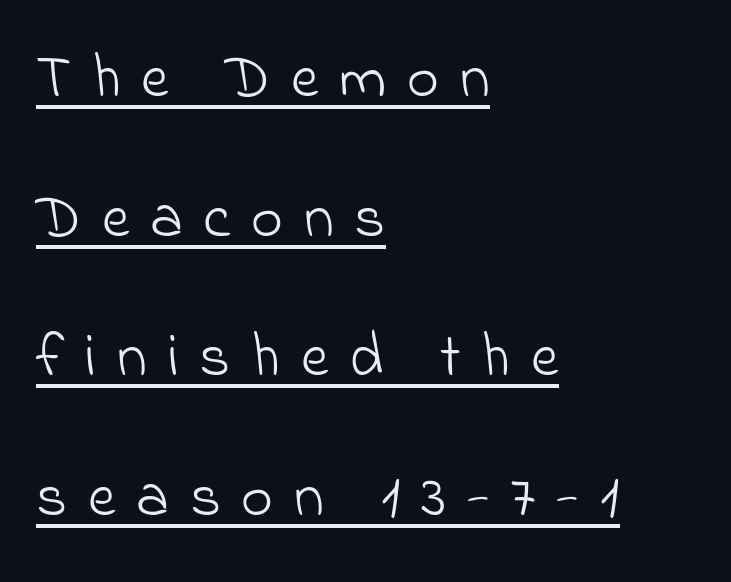
Q: Is the text bold? A: No.
Q: Is the typeface a serif or a sans-serif typeface? A: Sans-serif.
Q: Is the text underlined? A: Yes.
Q: How is the paragraph aligned? A: Left-aligned.
Q: Is the spacing between letters normal or unusually wide? A: Unusually wide.
Q: Is the spacing between lines tight, normal or loose? A: Loose.
Q: Width (condensed, normal, or wide)? A: Normal.
Q: Stroke contrast? A: Low.
Q: x-height? A: Small.
Q: Monospaced? A: No.
